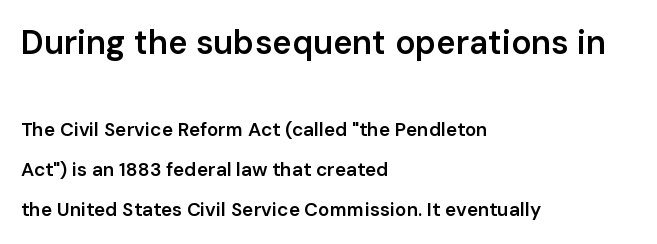
The image shows 33 px semibold sans-serif type, upright; set left-aligned, loose line spacing (2.11x), normal letter spacing, not underlined; the first (top) block is 1.74x larger; low stroke contrast and a medium x-height.
